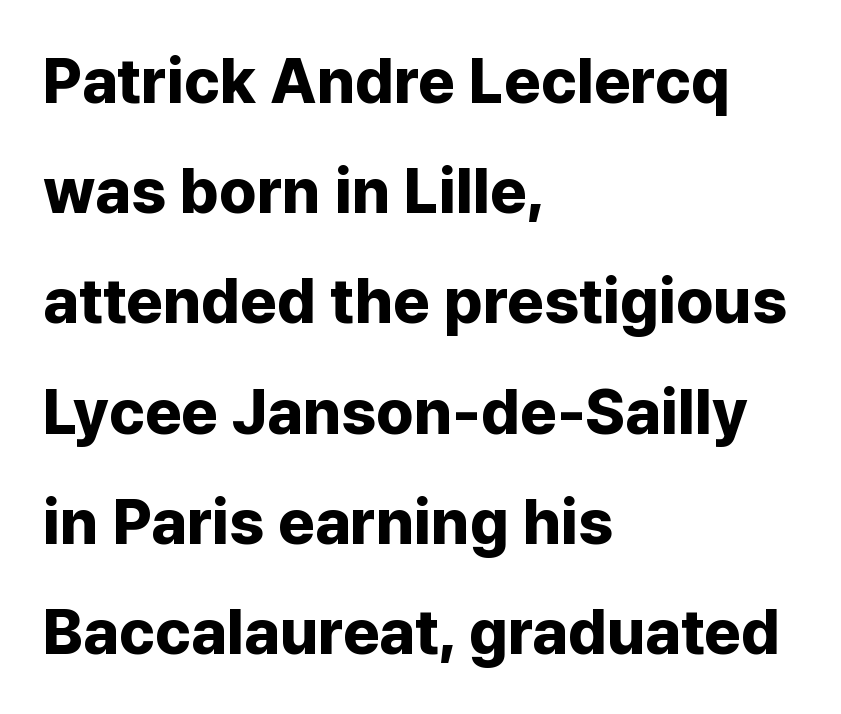
The image shows 63 px bold sans-serif type, upright; set left-aligned, line spacing 1.75x, normal letter spacing, not underlined; low stroke contrast and a medium x-height.
